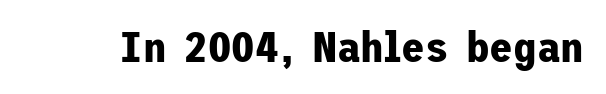
Q: Is the text bold? A: Yes.
Q: Is the text italic (slanted)? A: No, it is upright.
Q: Is the typeface a serif or a sans-serif typeface? A: Sans-serif.
Q: Is the text underlined? A: No.
Q: Is the spacing between letters normal or unusually wide? A: Normal.
Q: Width (condensed, normal, or wide)? A: Normal.
Q: Stroke contrast? A: Low.
Q: x-height? A: Medium.
